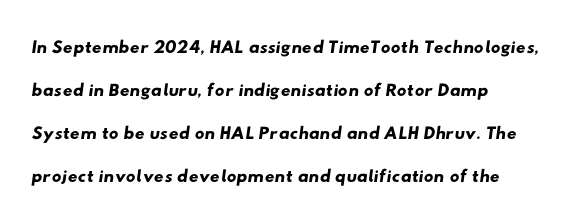
The image shows 27 px text type; set left-aligned, normal line spacing (1.59x), normal letter spacing, not underlined.
